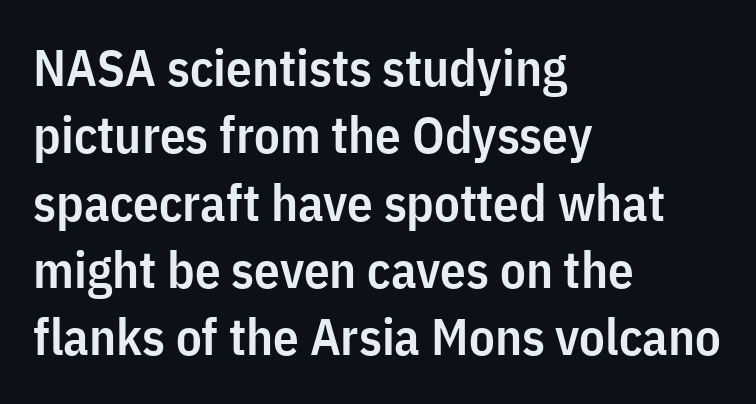
Q: Is the text bold? A: Semi-bold.
Q: Is the text italic (slanted)? A: No, it is upright.
Q: Is the typeface a serif or a sans-serif typeface? A: Sans-serif.
Q: Is the text underlined? A: No.
Q: How is the paragraph aligned? A: Left-aligned.
Q: Is the spacing between letters normal or unusually wide? A: Normal.
Q: Is the spacing between lines tight, normal or loose? A: Normal.
Q: Width (condensed, normal, or wide)? A: Condensed.
Q: Stroke contrast? A: Low.
Q: x-height? A: Medium.
Q: Monospaced? A: No.
